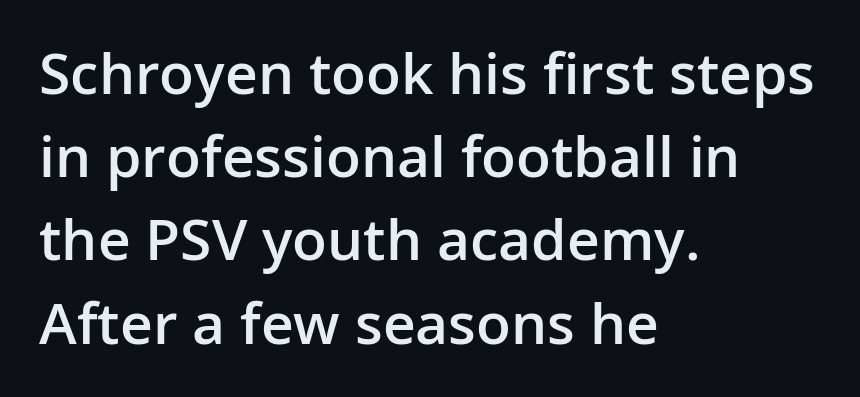
The image shows 57 px semibold sans-serif type, upright; set left-aligned, normal line spacing (1.46x), normal letter spacing, not underlined; low stroke contrast and a medium x-height.
